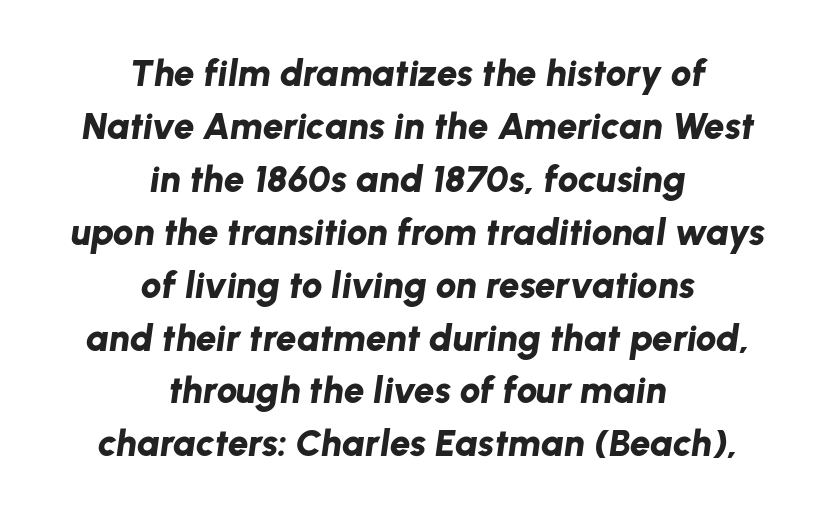
{"italic": "yes", "lean": "right", "slant_degrees": 8, "bold": "yes", "weight": "bold", "width": "normal", "stroke_contrast": "low", "x_height": "medium", "monospaced": "no", "underline": "no", "align": "center", "line_spacing": "normal", "line_spacing_ratio": 1.43, "letter_spacing": "normal", "letter_spacing_em": 0.0, "glyph_px": 37}
